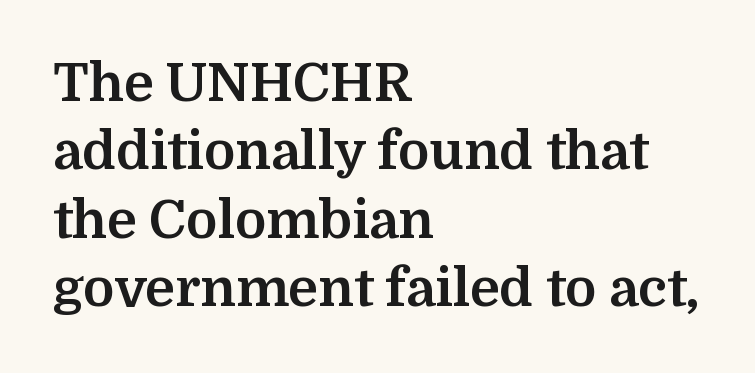
The image shows 53 px bold serif type, upright; set left-aligned, normal line spacing (1.29x), normal letter spacing, not underlined; medium stroke contrast and a medium x-height.
